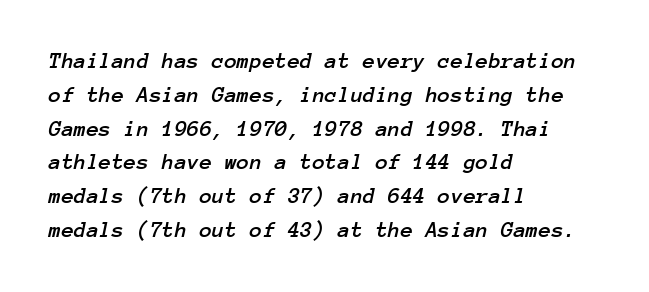
The image shows 23 px text type, italic (leaning right); set left-aligned, normal line spacing (1.47x), normal letter spacing, not underlined.
